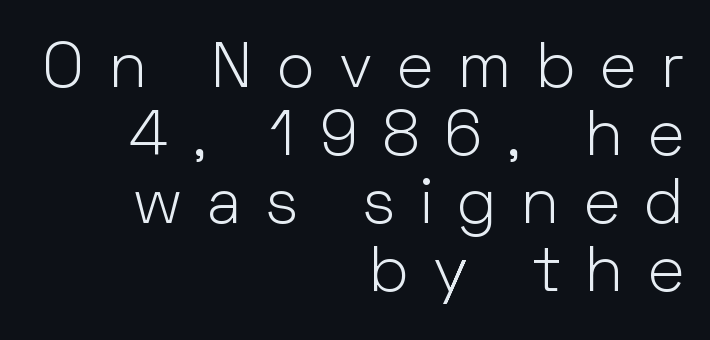
The image shows 64 px light sans-serif type, upright; set right-aligned, tight line spacing (1.06x), unusually wide letter spacing (+0.38 em), not underlined; low stroke contrast and a medium x-height.
